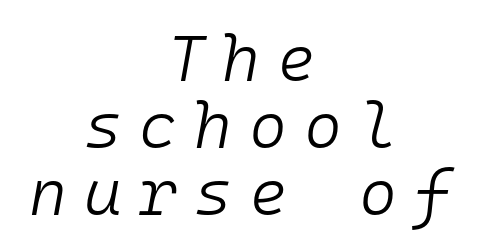
The image shows 65 px light type, italic (leaning right), monospaced; set centered, tight line spacing (1.03x), unusually wide letter spacing (+0.26 em), not underlined; low stroke contrast and a medium x-height.
